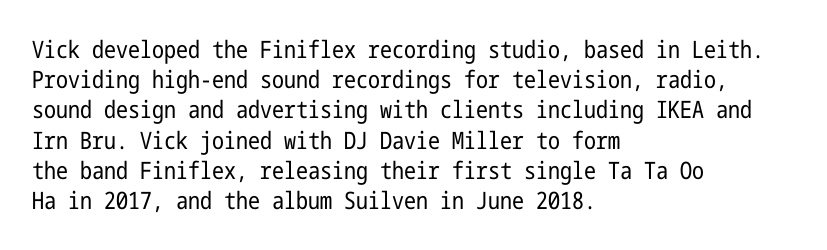
Q: Is the text bold? A: No.
Q: Is the text italic (slanted)? A: No, it is upright.
Q: Is the text underlined? A: No.
Q: How is the paragraph aligned? A: Left-aligned.
Q: Is the spacing between letters normal or unusually wide? A: Normal.
Q: Is the spacing between lines tight, normal or loose? A: Normal.
